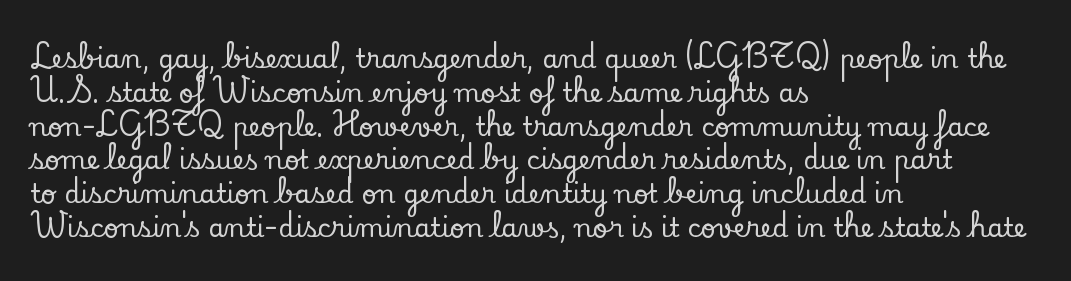
Q: Is the text italic (slanted)? A: No, it is upright.
Q: Is the text underlined? A: No.
Q: How is the paragraph aligned? A: Left-aligned.
Q: Is the spacing between letters normal or unusually wide? A: Normal.
Q: Is the spacing between lines tight, normal or loose? A: Normal.
